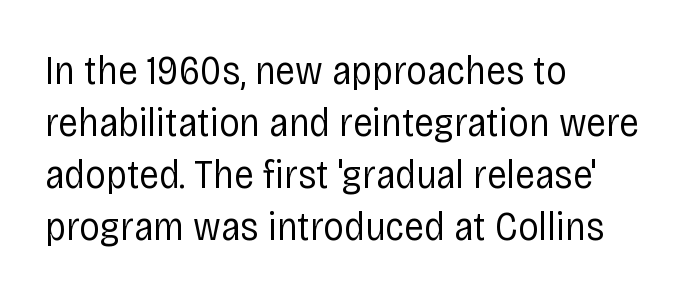
Q: Is the text bold? A: No.
Q: Is the text italic (slanted)? A: No, it is upright.
Q: Is the typeface a serif or a sans-serif typeface? A: Sans-serif.
Q: Is the text underlined? A: No.
Q: How is the paragraph aligned? A: Left-aligned.
Q: Is the spacing between letters normal or unusually wide? A: Normal.
Q: Is the spacing between lines tight, normal or loose? A: Normal.
Q: Width (condensed, normal, or wide)? A: Condensed.
Q: Stroke contrast? A: Low.
Q: x-height? A: Large.
Q: Monospaced? A: No.
